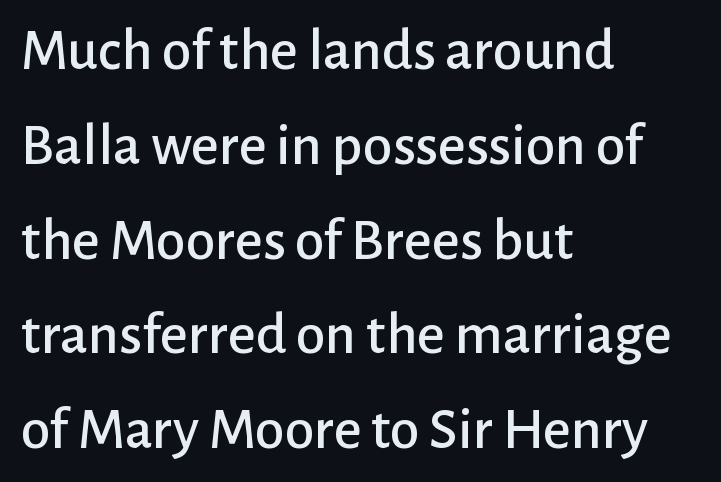
Q: Is the text italic (slanted)? A: No, it is upright.
Q: Is the typeface a serif or a sans-serif typeface? A: Sans-serif.
Q: Is the text underlined? A: No.
Q: How is the paragraph aligned? A: Left-aligned.
Q: Is the spacing between letters normal or unusually wide? A: Normal.
Q: Is the spacing between lines tight, normal or loose? A: Normal.
Q: Width (condensed, normal, or wide)? A: Normal.
Q: Stroke contrast? A: Low.
Q: x-height? A: Medium.
Q: Monospaced? A: No.
